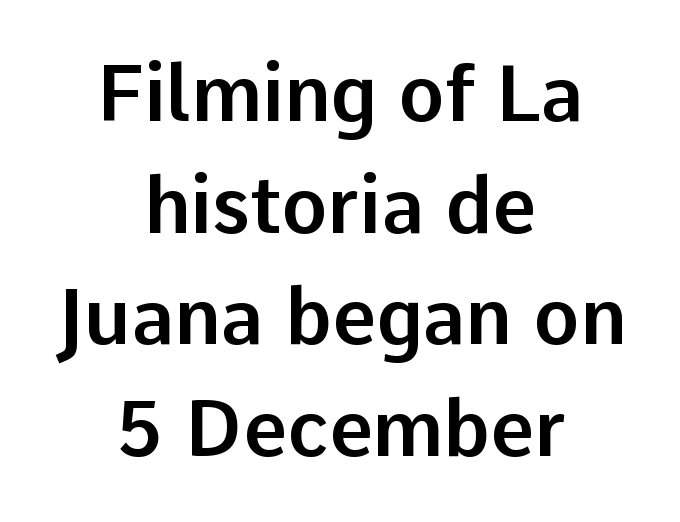
Q: Is the text italic (slanted)? A: No, it is upright.
Q: Is the typeface a serif or a sans-serif typeface? A: Sans-serif.
Q: Is the text underlined? A: No.
Q: How is the paragraph aligned? A: Centered.
Q: Is the spacing between letters normal or unusually wide? A: Normal.
Q: Is the spacing between lines tight, normal or loose? A: Normal.
Q: Width (condensed, normal, or wide)? A: Normal.
Q: Stroke contrast? A: Low.
Q: x-height? A: Medium.
Q: Monospaced? A: No.
